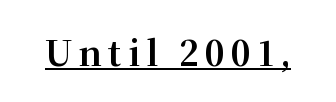
{"serif": "yes", "italic": "no", "bold": "yes", "weight": "bold", "width": "normal", "stroke_contrast": "medium", "x_height": "medium", "monospaced": "no", "underline": "yes", "glyph_px": 34}
